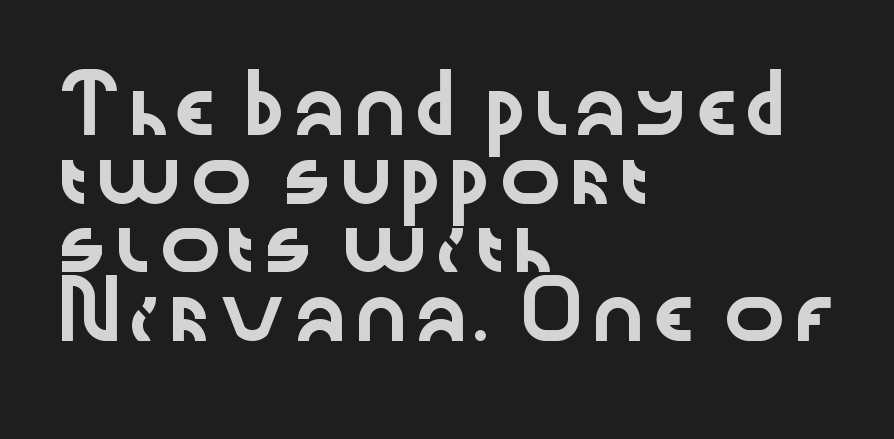
In terms of posture, this sample is upright. These lines are rendered in a variable-pitch font. Anything drawn beneath the words? Only blank space. A student would call this left alignment; a typographer would say flush left, rag right.
